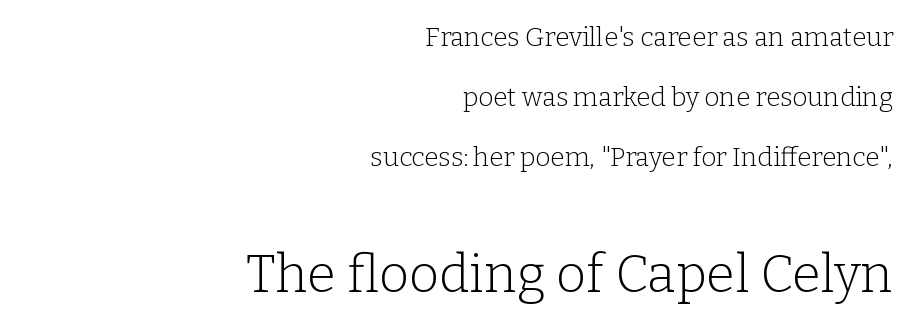
The image shows 52 px light serif type, upright; set right-aligned, loose line spacing (2.31x), normal letter spacing, not underlined; the second (bottom) block is 2.0x larger; low stroke contrast and a medium x-height.
